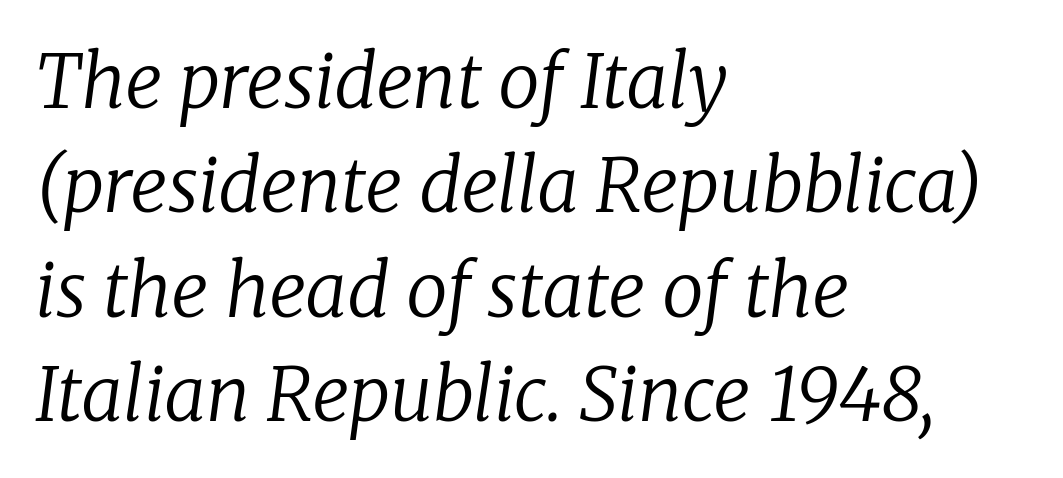
The image shows 74 px regular-weight serif type, italic (leaning right); set left-aligned, normal line spacing (1.41x), normal letter spacing, not underlined; low stroke contrast and a medium x-height.
